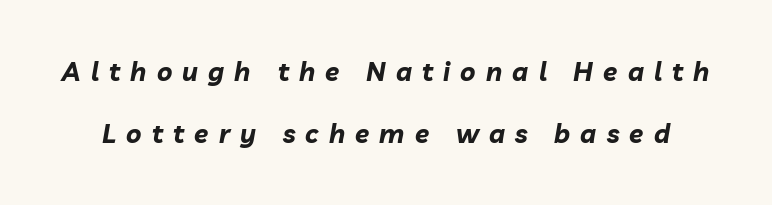
Q: Is the text bold? A: Yes.
Q: Is the text italic (slanted)? A: Yes, it leans right by about 10 degrees.
Q: Is the text underlined? A: No.
Q: Is the spacing between letters normal or unusually wide? A: Unusually wide.
Q: Is the spacing between lines tight, normal or loose? A: Loose.
